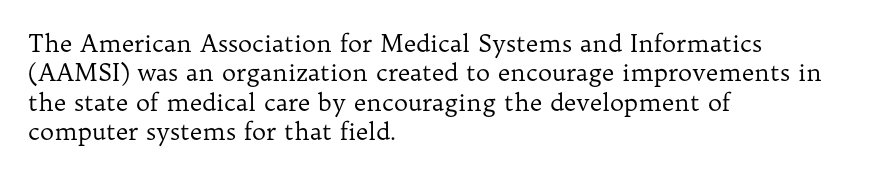
Q: Is the text bold? A: No.
Q: Is the text italic (slanted)? A: No, it is upright.
Q: Is the text underlined? A: No.
Q: How is the paragraph aligned? A: Left-aligned.
Q: Is the spacing between letters normal or unusually wide? A: Normal.
